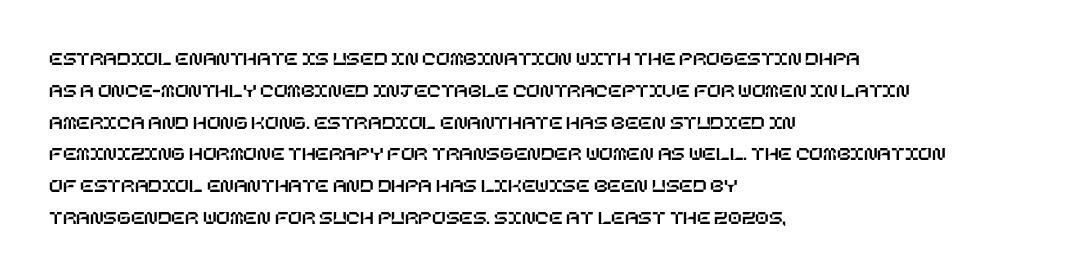
Q: Is the text italic (slanted)? A: No, it is upright.
Q: Is the text underlined? A: No.
Q: How is the paragraph aligned? A: Left-aligned.
Q: Is the spacing between letters normal or unusually wide? A: Normal.
Q: Is the spacing between lines tight, normal or loose? A: Normal.
